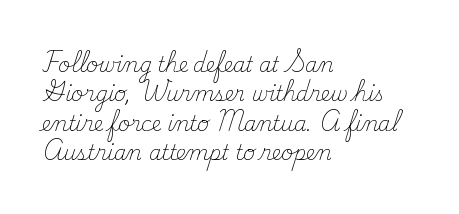
The image shows 20 px text type; set left-aligned, normal line spacing (1.47x), normal letter spacing, not underlined.
